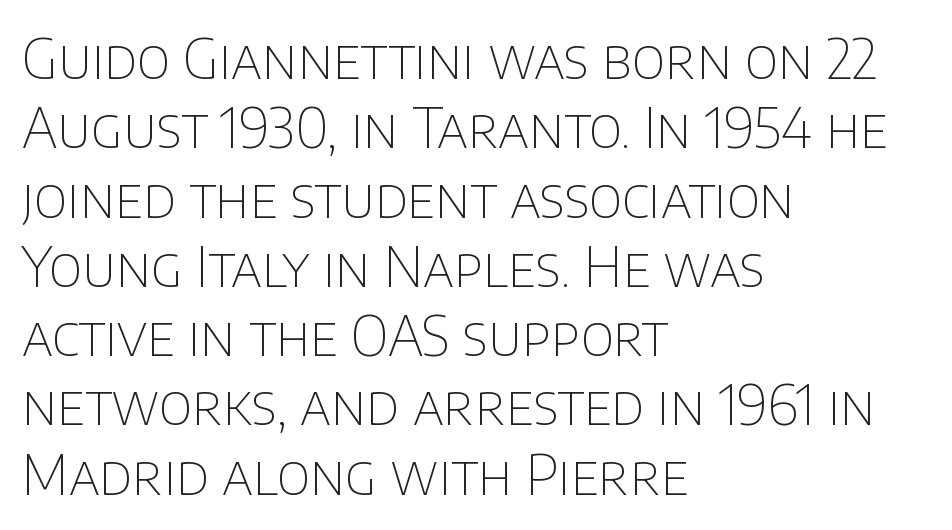
Q: Is the text bold? A: No.
Q: Is the text italic (slanted)? A: No, it is upright.
Q: Is the typeface a serif or a sans-serif typeface? A: Sans-serif.
Q: Is the text underlined? A: No.
Q: How is the paragraph aligned? A: Left-aligned.
Q: Is the spacing between letters normal or unusually wide? A: Normal.
Q: Is the spacing between lines tight, normal or loose? A: Normal.
Q: Width (condensed, normal, or wide)? A: Normal.
Q: Stroke contrast? A: Low.
Q: x-height? A: Large.
Q: Monospaced? A: No.
